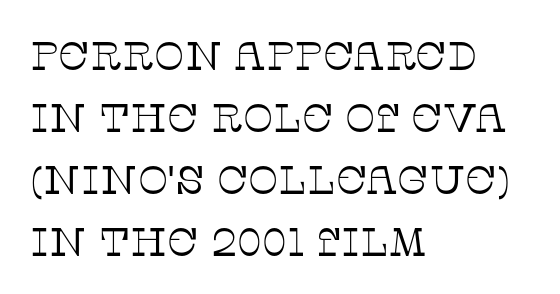
The letters advance in unequal steps, a hallmark of proportional type. The paragraph has a hard left edge and a soft right edge. Check where the strokes stop: tiny serifs finish them off. You could call the tracking neutral — neither tight nor loose. Counters stay open thanks to moderate or lighter strokes.
